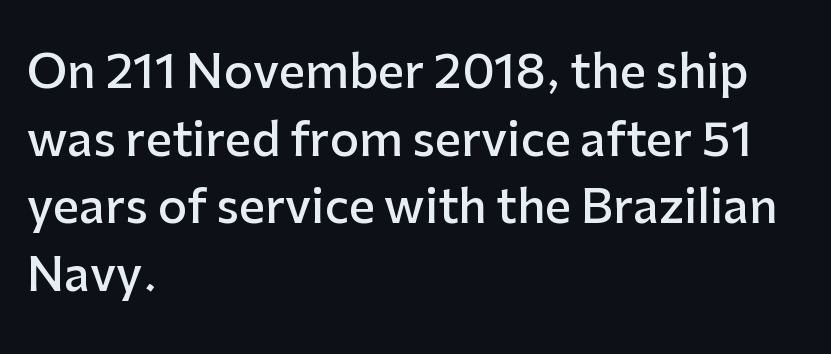
The image shows 46 px semibold sans-serif type, upright; set left-aligned, normal line spacing (1.47x), normal letter spacing, not underlined; low stroke contrast and a medium x-height.
